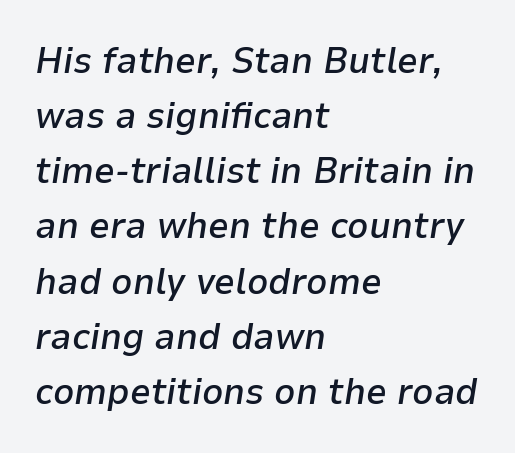
{"italic": "yes", "lean": "right", "slant_degrees": 9, "bold": "semi", "weight": "semibold", "width": "normal", "stroke_contrast": "low", "x_height": "medium", "monospaced": "no", "underline": "no", "align": "left", "line_spacing": "normal", "line_spacing_ratio": 1.49, "letter_spacing": "normal", "letter_spacing_em": 0.0, "glyph_px": 37}
